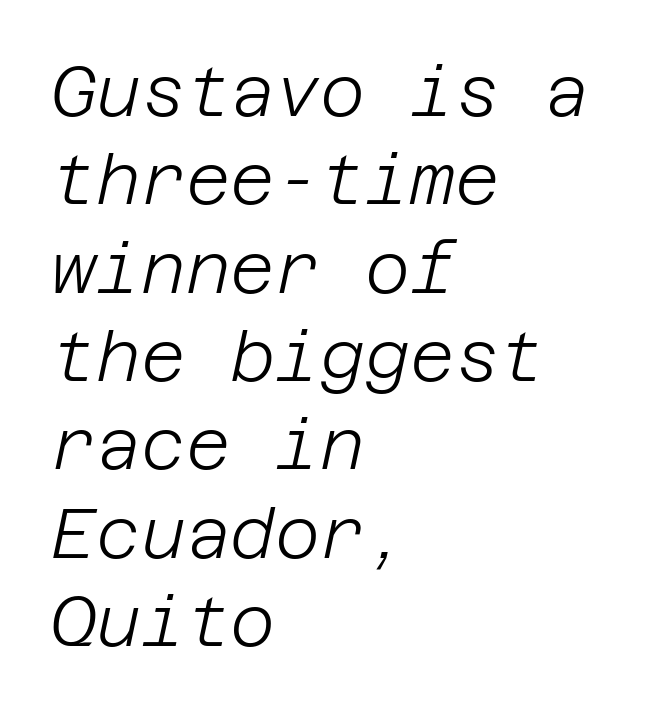
The image shows 69 px light type, italic (leaning right); set left-aligned, normal line spacing (1.28x), normal letter spacing, not underlined; low stroke contrast and a large x-height.
